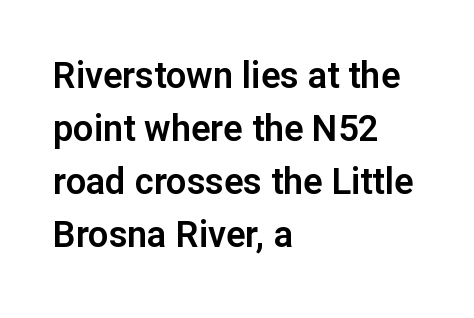
The image shows 36 px sans-serif type, upright; set left-aligned, normal line spacing (1.47x), normal letter spacing, not underlined; low stroke contrast and a medium x-height.
